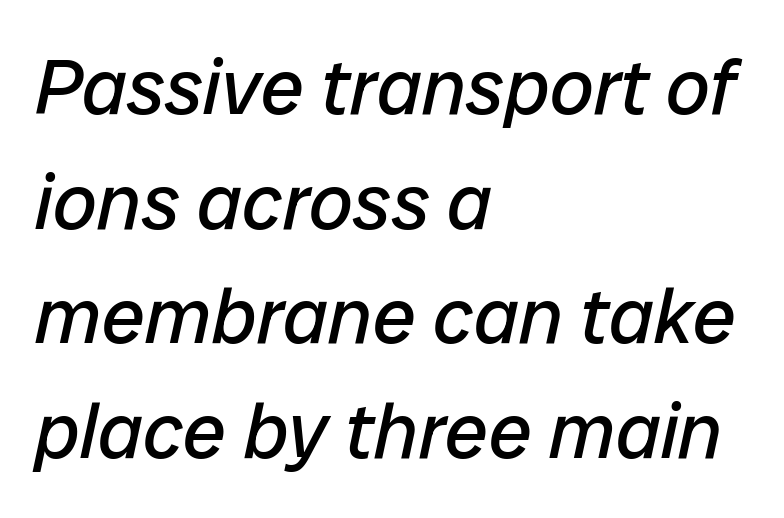
The image shows 78 px regular-weight type, italic (leaning right); set left-aligned, normal line spacing (1.47x), normal letter spacing, not underlined; low stroke contrast and a medium x-height.
